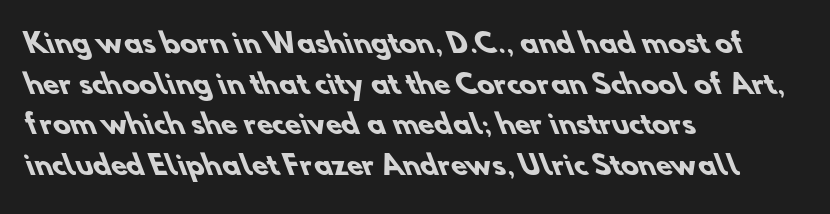
Check under the words: just untouched page. Visually the block forms a straight wall on the left and a jagged coastline on the right. The typesetting leans heavy: a genuine bold. The tracking reads as untouched default to a designer's eye. The lines sit at an ordinary, default distance from one another.
